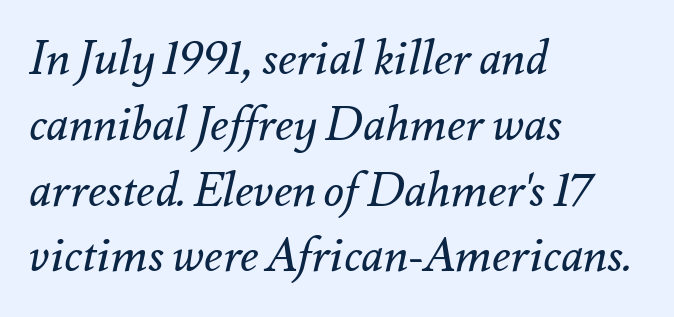
The passage shown stacks its lines at a standard gap. A bare baseline throughout the passage. Varying glyph widths throughout — classic text-font behaviour. Observe the ordinary spacing: letters are neighbours, not strangers. The passage is arranged the way most books set body copy — flush left. Quick note: italic.
